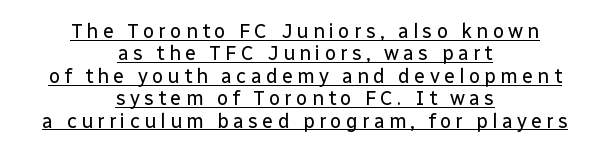
The image shows 20 px text type, upright; set centered, tight line spacing (1.12x), unusually wide letter spacing (+0.21 em), underlined.
